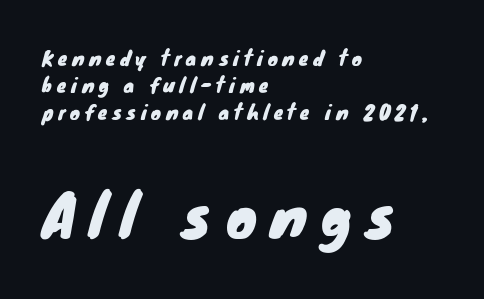
{"serif": "no", "width": "normal", "stroke_contrast": "low", "x_height": "small", "monospaced": "no", "underline": "no", "align": "left", "line_spacing": "normal", "line_spacing_ratio": 1.41, "letter_spacing": "wide", "letter_spacing_em": 0.25, "larger_block": "second", "size_ratio": 3.0, "glyph_px": 57}
